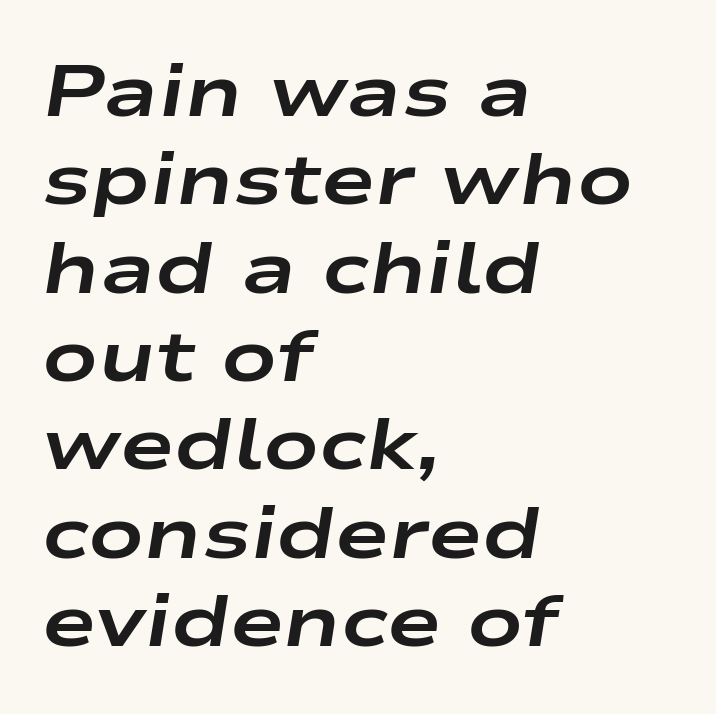
{"italic": "yes", "lean": "right", "slant_degrees": 9, "bold": "yes", "weight": "bold", "width": "wide", "stroke_contrast": "low", "x_height": "medium", "monospaced": "no", "underline": "no", "align": "left", "line_spacing_ratio": 1.21, "letter_spacing": "normal", "letter_spacing_em": 0.0, "glyph_px": 73}
